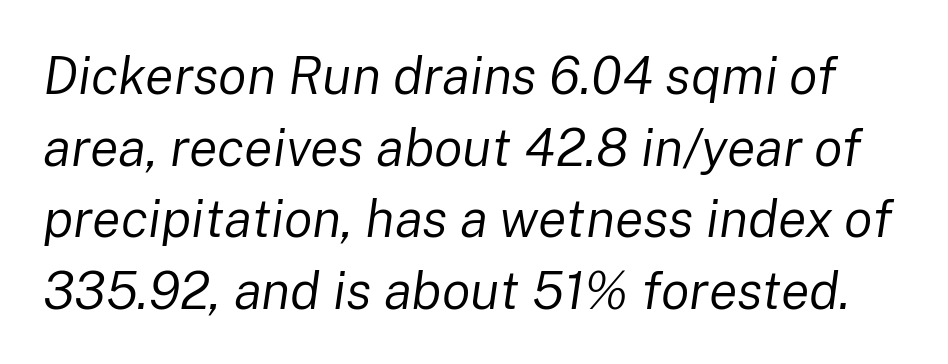
Rendered with sloped, italic letterforms. The passage shown is not bold in any degree. Do the characters align in a grid? No, the font is proportional. This sample uses plain, unmodified letter spacing. Whoever set this chose a conventional vertical rhythm.
